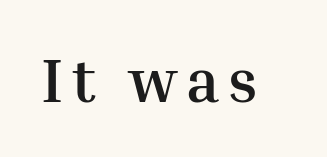
The image shows 62 px semibold serif type, upright; set not underlined; medium stroke contrast and a medium x-height.
